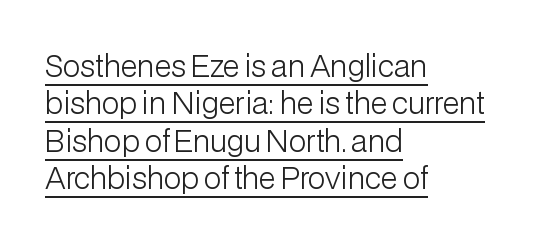
Quick note: interline space is typical. Summary of weight: not heavy and not bold. The text block is weighted toward the left margin, trailing off unevenly rightward. The passage shown is typed in a proportional face where columns would drift. This is roman type, the default non-slanted kind. The horizontal fit of the characters is conventional and even.
